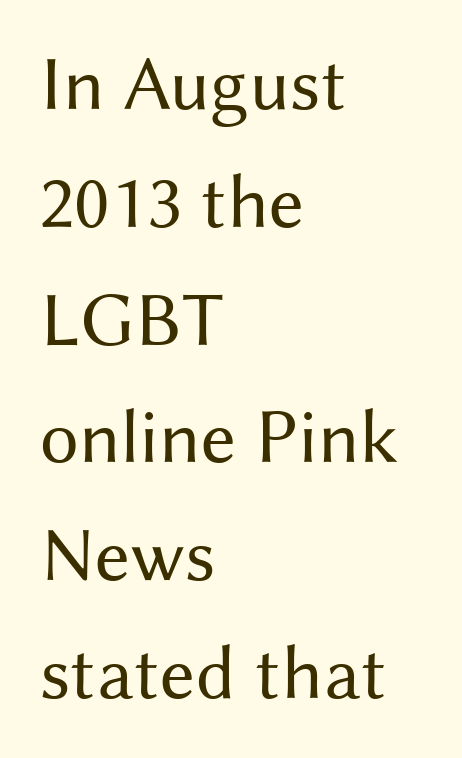
{"serif": "no", "italic": "no", "bold": "no", "weight": "regular", "width": "normal", "stroke_contrast": "medium", "x_height": "medium", "monospaced": "no", "underline": "no", "align": "left", "line_spacing": "normal", "line_spacing_ratio": 1.53, "letter_spacing": "normal", "letter_spacing_em": 0.0, "glyph_px": 77}
